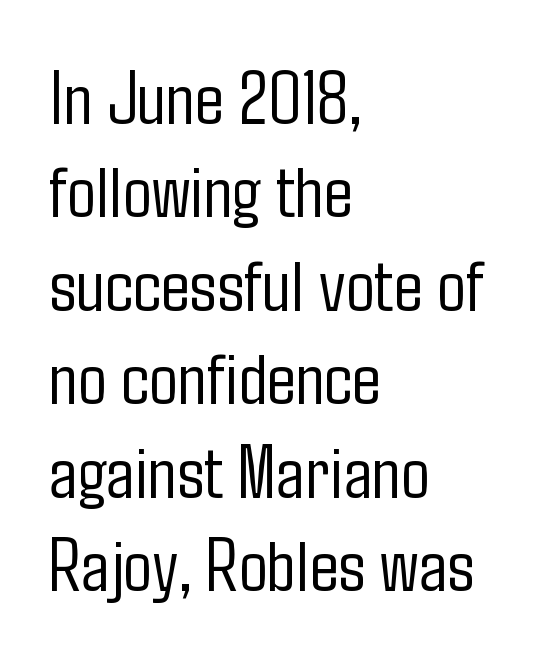
The image shows 76 px light, condensed sans-serif type, upright; set left-aligned, line spacing 1.23x, normal letter spacing, not underlined; low stroke contrast and a medium x-height.
